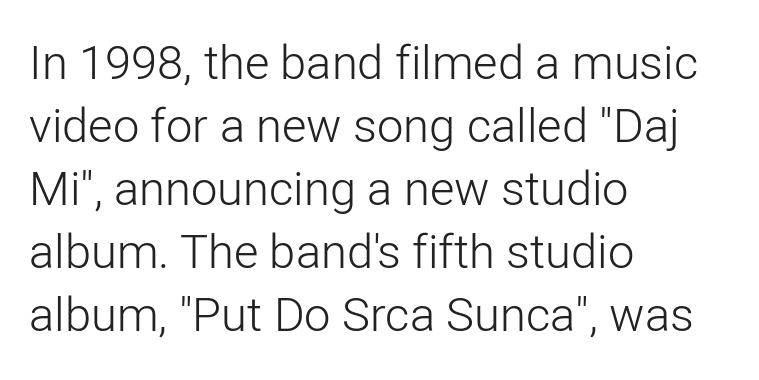
{"serif": "no", "italic": "no", "bold": "no", "weight": "light", "width": "normal", "stroke_contrast": "low", "x_height": "medium", "monospaced": "no", "underline": "no", "align": "left", "line_spacing": "normal", "line_spacing_ratio": 1.34, "letter_spacing": "normal", "letter_spacing_em": 0.0, "glyph_px": 47}
